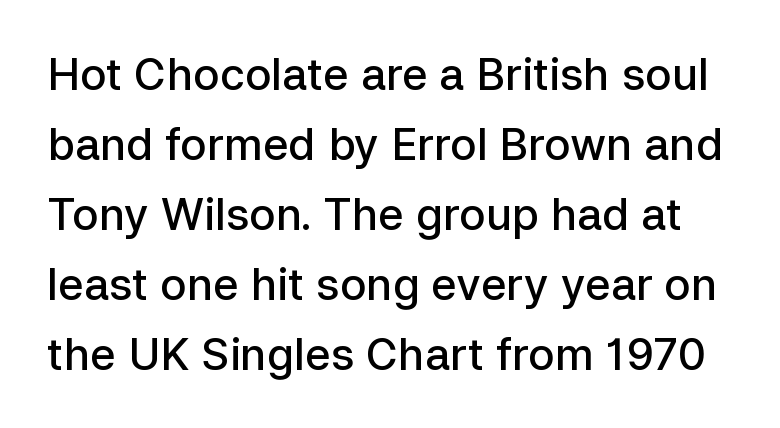
The image shows 44 px semibold sans-serif type, upright; set normal line spacing (1.59x), normal letter spacing, not underlined; low stroke contrast and a medium x-height.
